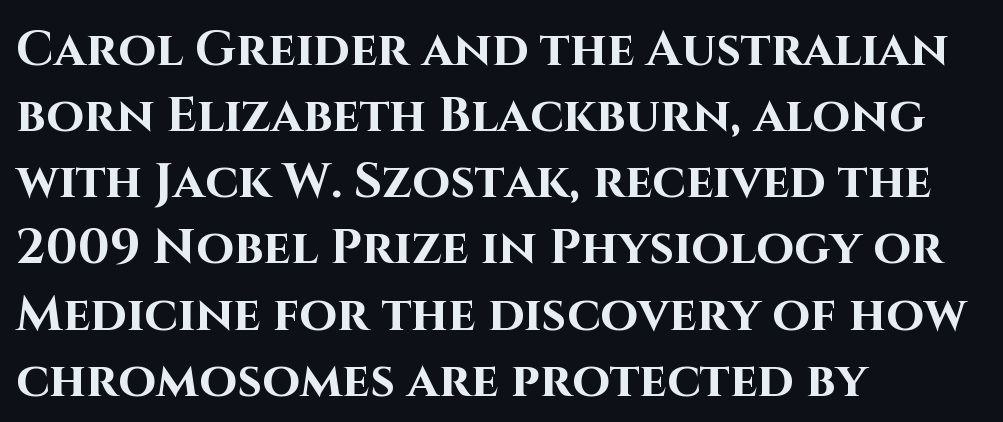
Q: Is the text bold? A: Yes.
Q: Is the text italic (slanted)? A: No, it is upright.
Q: Is the typeface a serif or a sans-serif typeface? A: Sans-serif.
Q: Is the text underlined? A: No.
Q: How is the paragraph aligned? A: Left-aligned.
Q: Is the spacing between letters normal or unusually wide? A: Normal.
Q: Is the spacing between lines tight, normal or loose? A: Normal.
Q: Width (condensed, normal, or wide)? A: Normal.
Q: Stroke contrast? A: High.
Q: x-height? A: Large.
Q: Monospaced? A: No.
